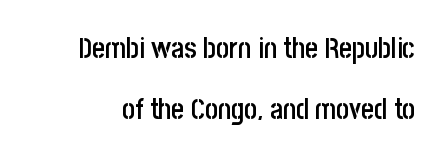
{"serif": "no", "italic": "no", "bold": "semi", "weight": "semibold", "width": "condensed", "stroke_contrast": "low", "x_height": "large", "monospaced": "no", "underline": "no", "line_spacing": "loose", "line_spacing_ratio": 2.18, "letter_spacing": "normal", "letter_spacing_em": 0.0, "glyph_px": 28}
